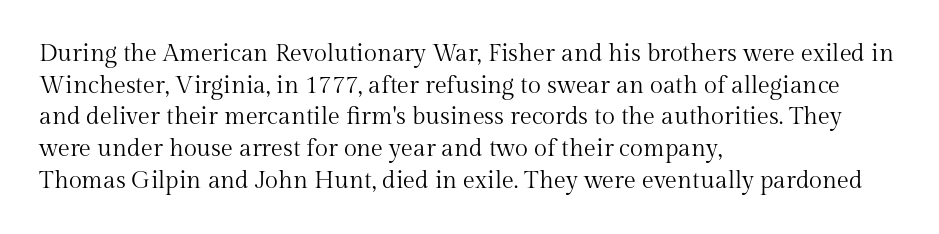
Leftover space on each line is placed entirely after the last word. The typesetting does not lean heavy: it is not bold. Honestly, the letter spacing is just normal — you wouldn't notice it. Underline: absent. If you drew a line through each stem, it would be perfectly vertical.
